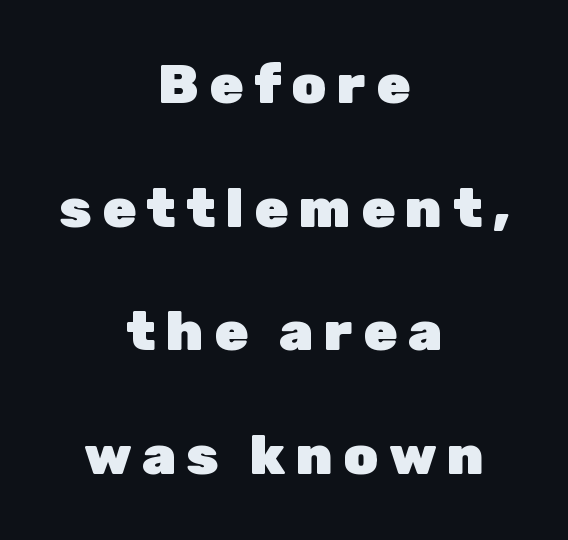
{"serif": "no", "italic": "no", "bold": "yes", "weight": "heavy", "width": "normal", "stroke_contrast": "low", "x_height": "medium", "monospaced": "no", "underline": "no", "align": "center", "line_spacing": "loose", "line_spacing_ratio": 2.25, "glyph_px": 55}
